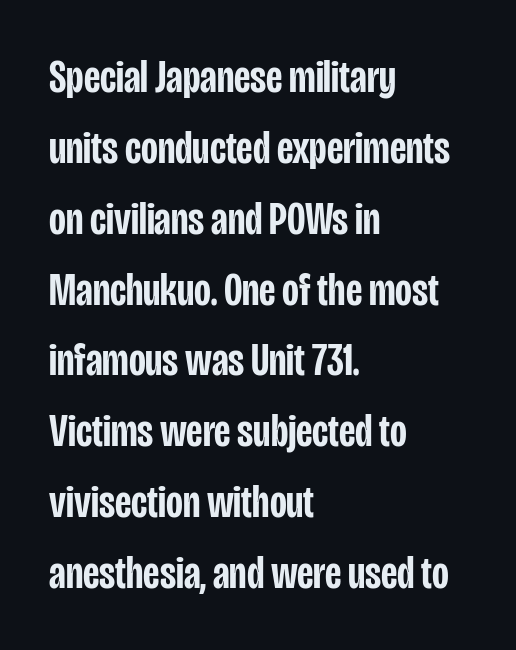
Look at the stroke-to-counter ratio: somewhat heavy, a semibold. The characters display no serif detailing; their extremities are plain. Do the characters align in a grid? No, the font is proportional. Unlike italic type, these characters show no tilt at all. You could call the tracking neutral — neither tight nor loose.
